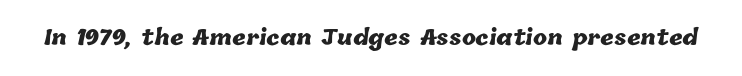
Q: Is the text bold? A: Yes.
Q: Is the text underlined? A: No.
Q: Is the spacing between letters normal or unusually wide? A: Normal.
